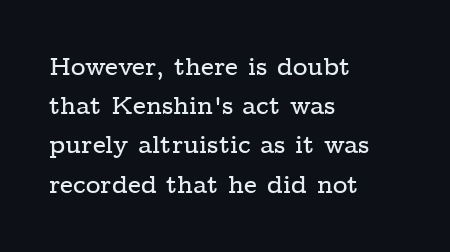
{"italic": "no", "underline": "no", "align": "left", "line_spacing": "normal", "line_spacing_ratio": 1.57, "letter_spacing": "normal", "letter_spacing_em": 0.0, "glyph_px": 25}
